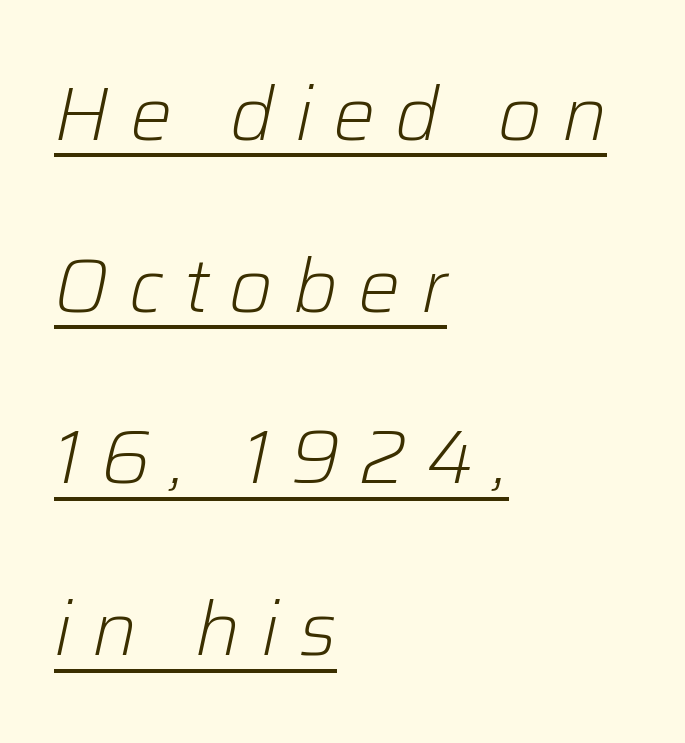
Looking at the ascenders, they clearly lean. Think of a printed novel: that variable character pitch is what you see here. Quick note: interline space is abundant. Horizontally, the lines are justified to the leading edge only.
